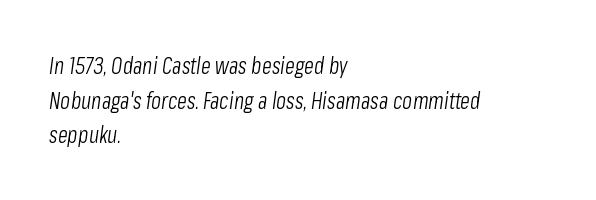
{"italic": "yes", "lean": "right", "slant_degrees": 8, "bold": "no", "underline": "no", "align": "left", "line_spacing": "normal", "line_spacing_ratio": 1.51, "letter_spacing": "normal", "letter_spacing_em": 0.0, "glyph_px": 23}
